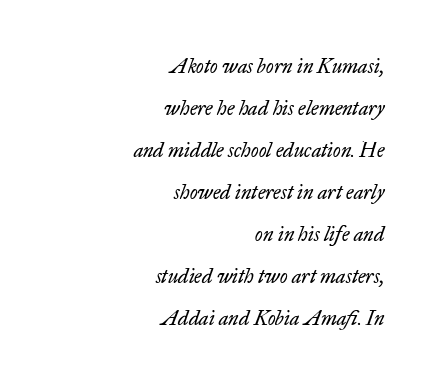
{"italic": "yes", "lean": "right", "slant_degrees": 17, "bold": "no", "underline": "no", "align": "right", "line_spacing": "loose", "line_spacing_ratio": 2.1, "letter_spacing": "normal", "letter_spacing_em": 0.0, "glyph_px": 20}
